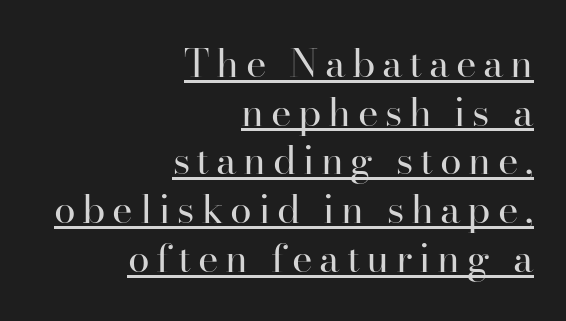
Q: Is the text bold? A: No.
Q: Is the text italic (slanted)? A: No, it is upright.
Q: Is the typeface a serif or a sans-serif typeface? A: Serif.
Q: Is the text underlined? A: Yes.
Q: How is the paragraph aligned? A: Right-aligned.
Q: Is the spacing between lines tight, normal or loose? A: Normal.
Q: Width (condensed, normal, or wide)? A: Normal.
Q: Stroke contrast? A: High.
Q: x-height? A: Small.
Q: Monospaced? A: No.
